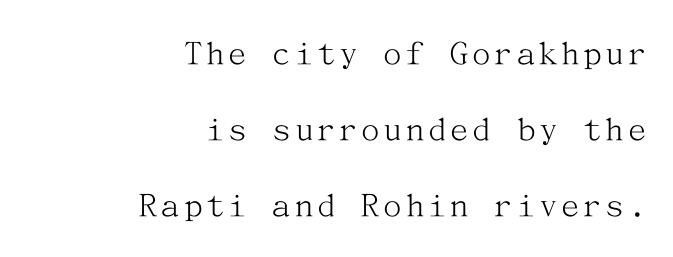
Q: Is the text bold? A: No.
Q: Is the text italic (slanted)? A: No, it is upright.
Q: Is the typeface a serif or a sans-serif typeface? A: Serif.
Q: Is the text underlined? A: No.
Q: How is the paragraph aligned? A: Right-aligned.
Q: Is the spacing between lines tight, normal or loose? A: Loose.
Q: Width (condensed, normal, or wide)? A: Normal.
Q: Stroke contrast? A: Medium.
Q: x-height? A: Medium.
